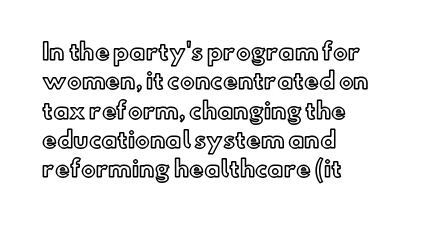
{"italic": "no", "underline": "no", "align": "left", "line_spacing": "normal", "line_spacing_ratio": 1.33, "letter_spacing": "normal", "letter_spacing_em": 0.0, "glyph_px": 22}
